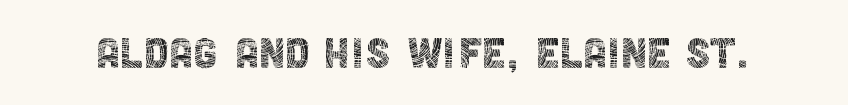
{"serif": "no", "italic": "no", "bold": "no", "weight": "thin", "width": "condensed", "x_height": "large", "monospaced": "no", "underline": "no", "letter_spacing": "normal", "letter_spacing_em": 0.0, "glyph_px": 54}
